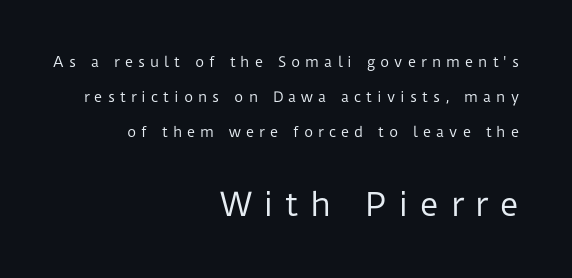
Q: Is the text bold? A: No.
Q: Is the text italic (slanted)? A: No, it is upright.
Q: Is the typeface a serif or a sans-serif typeface? A: Sans-serif.
Q: Is the text underlined? A: No.
Q: How is the paragraph aligned? A: Right-aligned.
Q: Is the spacing between letters normal or unusually wide? A: Unusually wide.
Q: Is the spacing between lines tight, normal or loose? A: Loose.
Q: Which block of text is set in a larger size, the first (top) or the second (bottom)? A: The second (bottom) one.
Q: Width (condensed, normal, or wide)? A: Normal.
Q: Stroke contrast? A: Low.
Q: x-height? A: Medium.
Q: Monospaced? A: No.
